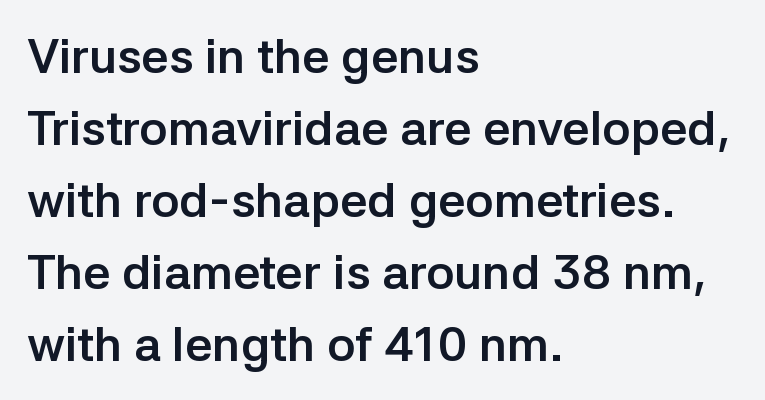
{"serif": "no", "italic": "no", "bold": "yes", "weight": "semibold", "width": "normal", "stroke_contrast": "low", "x_height": "medium", "monospaced": "no", "underline": "no", "align": "left", "line_spacing": "normal", "line_spacing_ratio": 1.5, "letter_spacing": "normal", "letter_spacing_em": 0.0, "glyph_px": 48}
